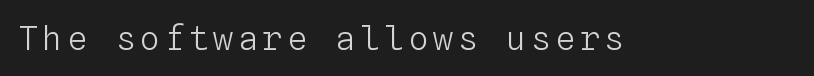
The image shows 33 px light type, upright, monospaced; set not underlined; low stroke contrast and a medium x-height.
